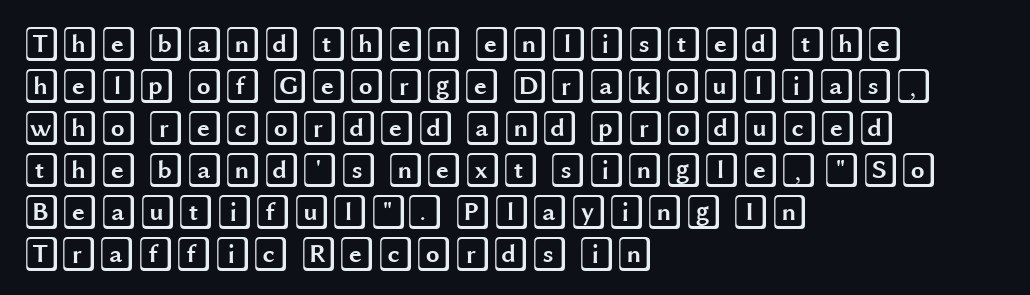
The image shows 35 px wide type, upright; set left-aligned, line spacing 1.2x, normal letter spacing, not underlined; a large x-height.
